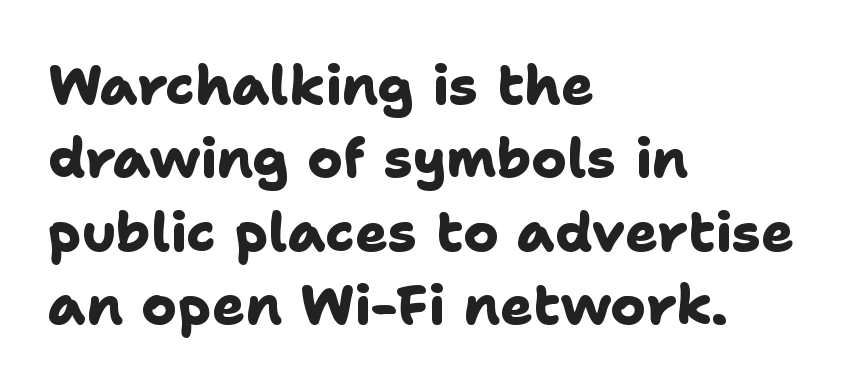
Q: Is the text bold? A: Yes.
Q: Is the typeface a serif or a sans-serif typeface? A: Sans-serif.
Q: Is the text underlined? A: No.
Q: How is the paragraph aligned? A: Left-aligned.
Q: Is the spacing between letters normal or unusually wide? A: Normal.
Q: Is the spacing between lines tight, normal or loose? A: Normal.
Q: Width (condensed, normal, or wide)? A: Normal.
Q: Stroke contrast? A: Low.
Q: x-height? A: Medium.
Q: Monospaced? A: No.
